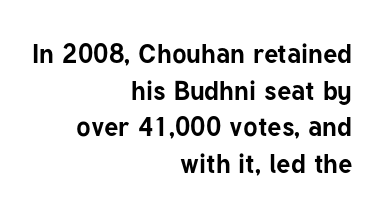
Q: Is the text bold? A: Yes.
Q: Is the text italic (slanted)? A: No, it is upright.
Q: Is the text underlined? A: No.
Q: How is the paragraph aligned? A: Right-aligned.
Q: Is the spacing between letters normal or unusually wide? A: Normal.
Q: Is the spacing between lines tight, normal or loose? A: Normal.
